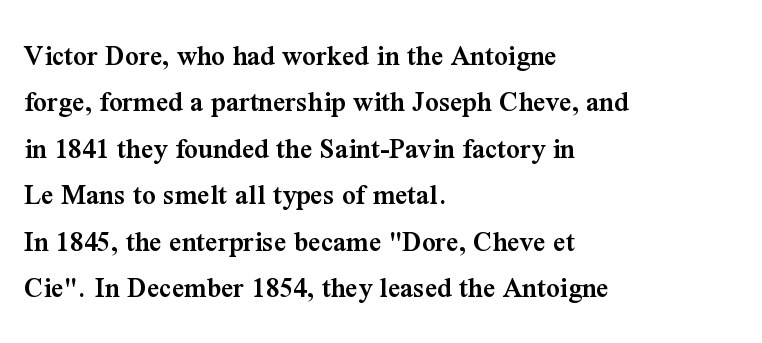
Q: Is the text bold? A: Semi-bold.
Q: Is the text italic (slanted)? A: No, it is upright.
Q: Is the typeface a serif or a sans-serif typeface? A: Serif.
Q: Is the text underlined? A: No.
Q: How is the paragraph aligned? A: Left-aligned.
Q: Is the spacing between letters normal or unusually wide? A: Normal.
Q: Is the spacing between lines tight, normal or loose? A: Normal.
Q: Width (condensed, normal, or wide)? A: Normal.
Q: Stroke contrast? A: Medium.
Q: x-height? A: Medium.
Q: Monospaced? A: No.
